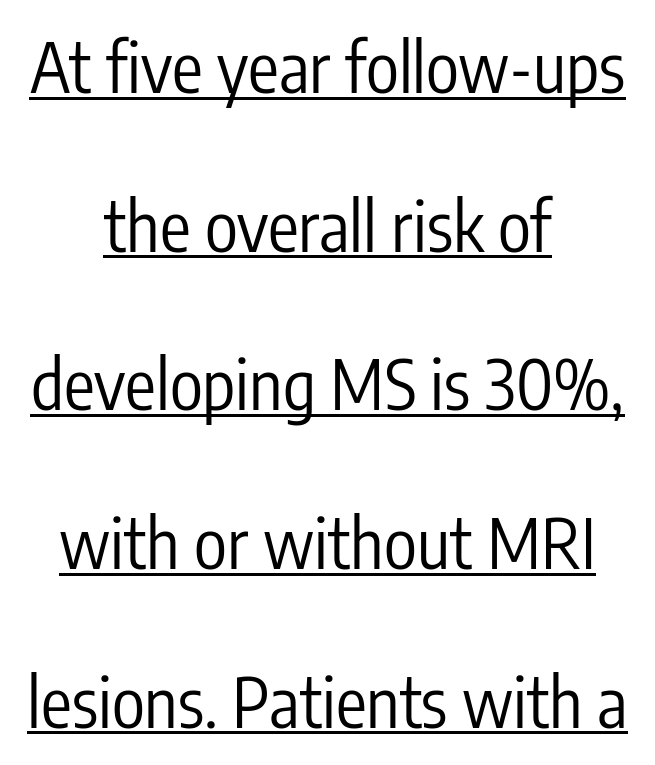
Q: Is the text bold? A: No.
Q: Is the text italic (slanted)? A: No, it is upright.
Q: Is the typeface a serif or a sans-serif typeface? A: Sans-serif.
Q: Is the text underlined? A: Yes.
Q: How is the paragraph aligned? A: Centered.
Q: Is the spacing between letters normal or unusually wide? A: Normal.
Q: Is the spacing between lines tight, normal or loose? A: Loose.
Q: Width (condensed, normal, or wide)? A: Condensed.
Q: Stroke contrast? A: Low.
Q: x-height? A: Medium.
Q: Monospaced? A: No.
